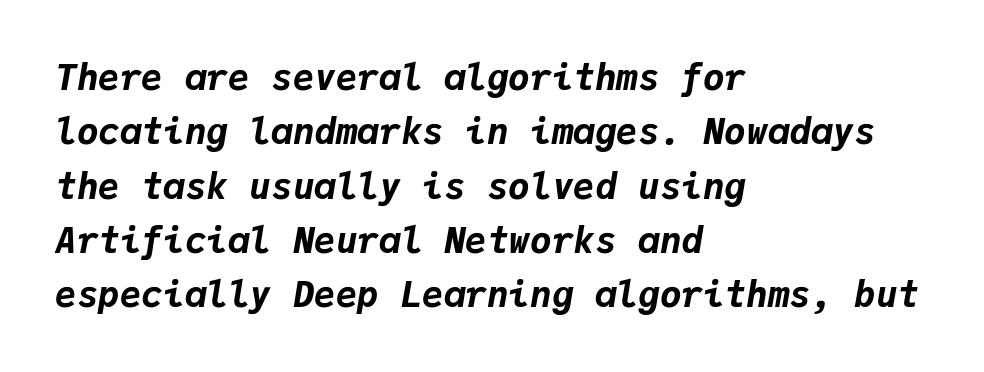
Every character here occupies the same horizontal width, giving the sample a typewriter-like rhythm. Every row of glyphs begins at an identical x-position on the left. A bare baseline throughout the passage. Students, note that the glyphs here touch the page at normal intervals.
